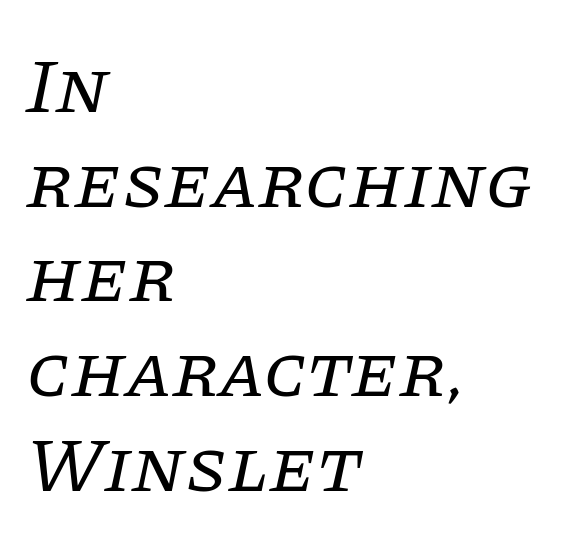
The image shows 77 px regular-weight serif type, italic (leaning right); set left-aligned, line spacing 1.23x, normal letter spacing, not underlined; low stroke contrast and a large x-height.
